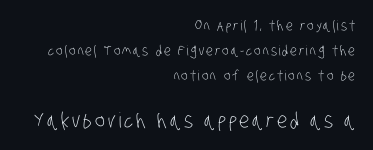
Each line ends at the same right margin while the left side varies. Unmarked baselines from the first word to the last. Visually, the bottom section dominates because its glyphs are scaled up. Stem width sits at or under what a default text font uses.
